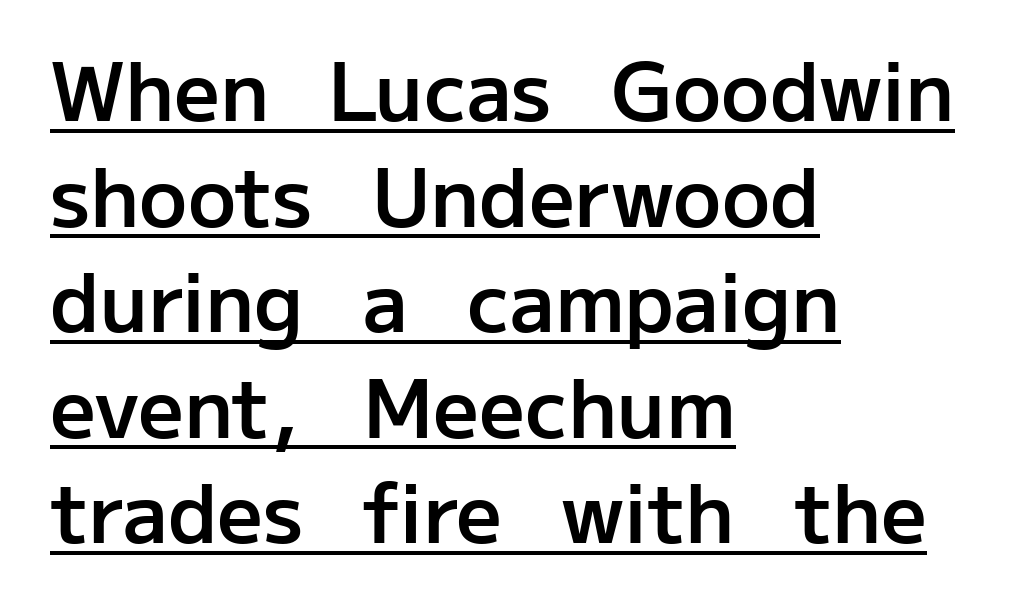
{"serif": "no", "italic": "no", "bold": "semi", "weight": "semibold", "width": "normal", "stroke_contrast": "low", "x_height": "medium", "monospaced": "no", "underline": "yes", "align": "left", "line_spacing": "normal", "line_spacing_ratio": 1.32, "letter_spacing": "normal", "letter_spacing_em": 0.0, "glyph_px": 80}
